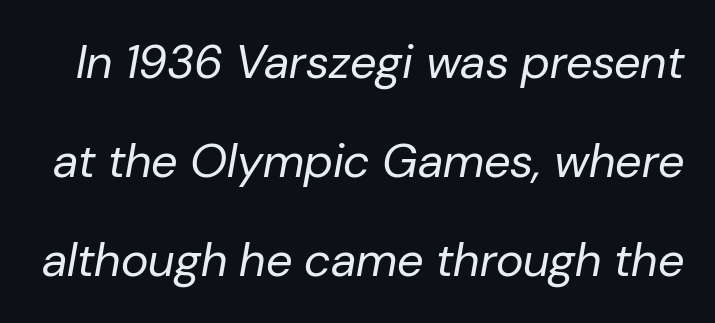
Q: Is the text bold? A: No.
Q: Is the text italic (slanted)? A: Yes, it leans right by about 10 degrees.
Q: Is the text underlined? A: No.
Q: Is the spacing between letters normal or unusually wide? A: Normal.
Q: Is the spacing between lines tight, normal or loose? A: Loose.
Q: Width (condensed, normal, or wide)? A: Normal.
Q: Stroke contrast? A: Low.
Q: x-height? A: Medium.
Q: Monospaced? A: No.
